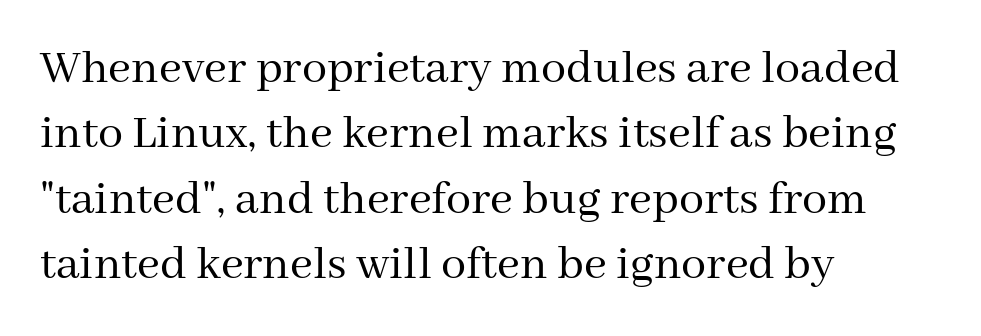
Q: Is the text bold? A: No.
Q: Is the text italic (slanted)? A: No, it is upright.
Q: Is the typeface a serif or a sans-serif typeface? A: Serif.
Q: Is the text underlined? A: No.
Q: How is the paragraph aligned? A: Left-aligned.
Q: Is the spacing between letters normal or unusually wide? A: Normal.
Q: Is the spacing between lines tight, normal or loose? A: Normal.
Q: Width (condensed, normal, or wide)? A: Normal.
Q: Stroke contrast? A: Medium.
Q: x-height? A: Medium.
Q: Monospaced? A: No.
